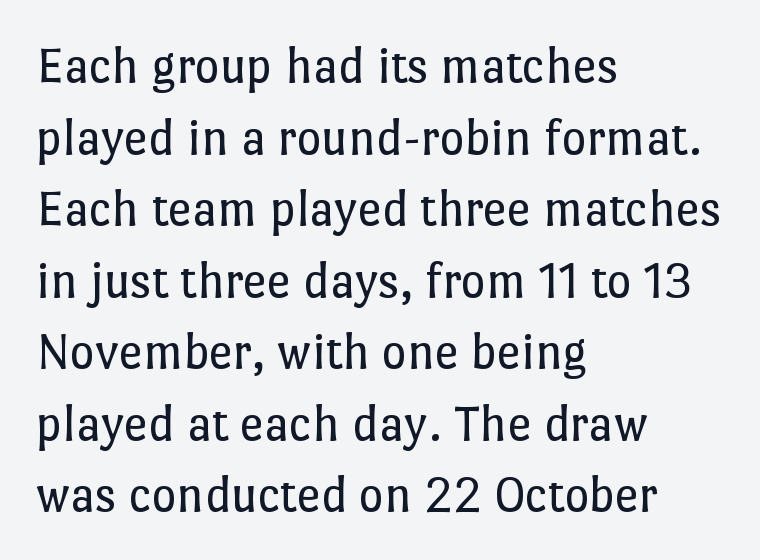
The image shows 53 px regular-weight type, upright; set left-aligned, normal line spacing (1.35x), normal letter spacing, not underlined; low stroke contrast and a medium x-height.
